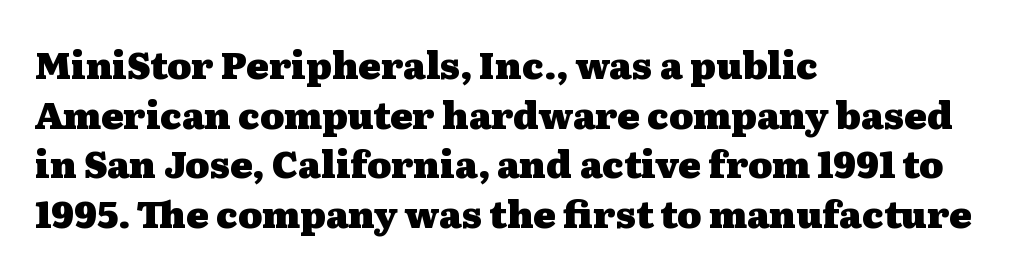
The image shows 37 px heavy, wide serif type, upright; set left-aligned, normal line spacing (1.34x), normal letter spacing, not underlined; medium stroke contrast and a medium x-height.
